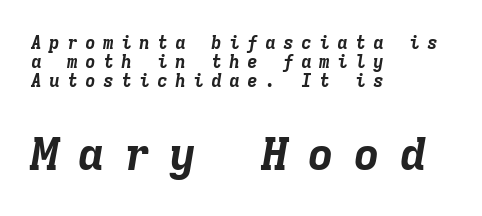
{"italic": "yes", "lean": "right", "slant_degrees": 9, "bold": "yes", "weight": "bold", "width": "normal", "stroke_contrast": "low", "x_height": "medium", "monospaced": "yes", "underline": "no", "align": "left", "line_spacing": "tight", "line_spacing_ratio": 1.06, "letter_spacing": "wide", "letter_spacing_em": 0.4, "larger_block": "second", "size_ratio": 2.56, "glyph_px": 46}
